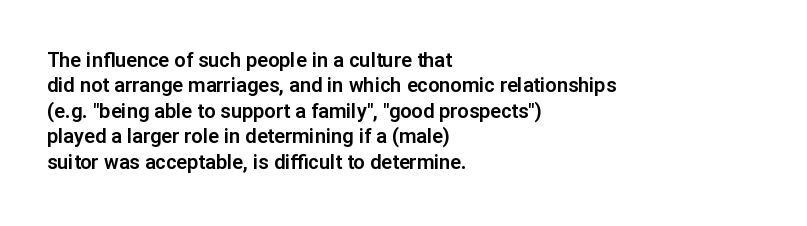
The image shows 20 px text type, upright; set left-aligned, normal line spacing (1.27x), normal letter spacing, not underlined.
